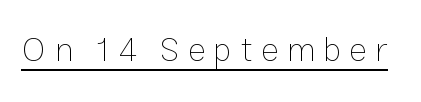
Q: Is the text bold? A: No.
Q: Is the text italic (slanted)? A: No, it is upright.
Q: Is the text underlined? A: Yes.
Q: Is the spacing between letters normal or unusually wide? A: Unusually wide.
Q: Width (condensed, normal, or wide)? A: Normal.
Q: Stroke contrast? A: Low.
Q: x-height? A: Medium.
Q: Monospaced? A: No.
